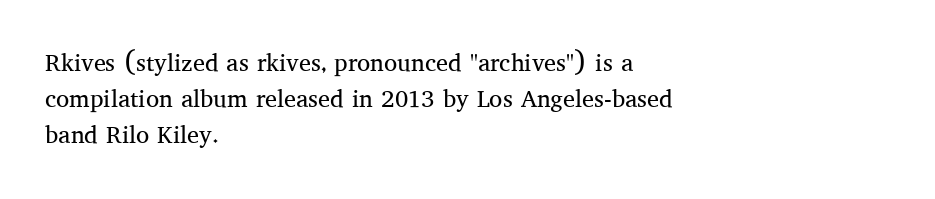
Default kerning and tracking; the words read as compact shapes. Tall strokes in this sample are plumb rather than angled. This rendering uses left alignment, leaving the right contour irregular. Students, observe: this is what conventionally led text looks like. Each stroke keeps to a modest, everyday thickness or less. Honestly, there is no underline to notice here at all.
